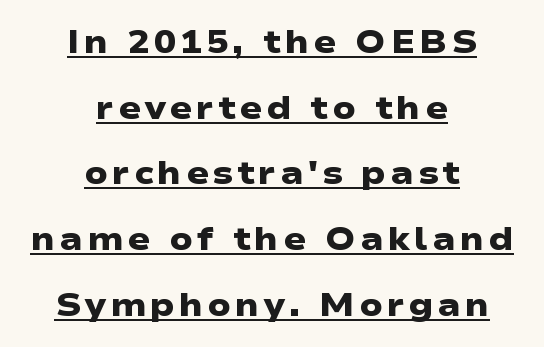
You could not count columns in this text — the font is proportionally spaced. The type family on display is of the sans-serif kind. The face used here has the dense, thick strokes of a bold. Baseline-to-baseline distance is far greater than the letter height. Notice how the passage keeps no hard edge, just a central spine. In designer terms, the underline attribute is active on this setting.
